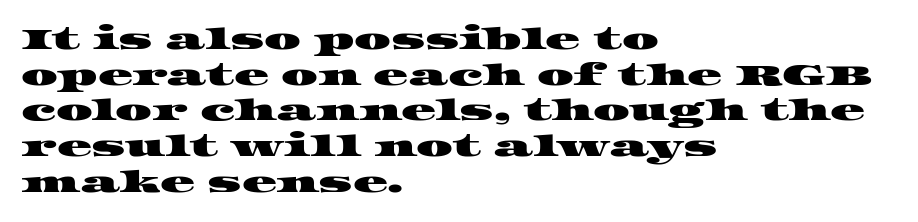
The image shows 29 px wide serif type; set left-aligned, line spacing 1.23x, normal letter spacing, not underlined; high stroke contrast and a large x-height.
